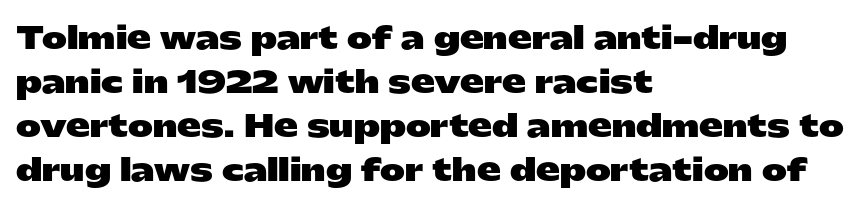
The image shows 30 px heavy, wide sans-serif type, upright; set left-aligned, normal line spacing (1.47x), normal letter spacing, not underlined; low stroke contrast and a medium x-height.
